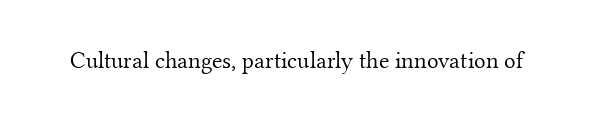
Q: Is the text bold? A: No.
Q: Is the text italic (slanted)? A: No, it is upright.
Q: Is the text underlined? A: No.
Q: Is the spacing between letters normal or unusually wide? A: Normal.
